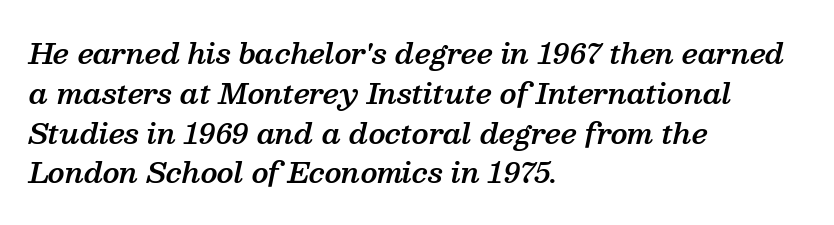
Q: Is the text bold? A: Semi-bold.
Q: Is the text italic (slanted)? A: Yes, it leans right by about 13 degrees.
Q: Is the typeface a serif or a sans-serif typeface? A: Serif.
Q: Is the text underlined? A: No.
Q: How is the paragraph aligned? A: Left-aligned.
Q: Is the spacing between letters normal or unusually wide? A: Normal.
Q: Is the spacing between lines tight, normal or loose? A: Normal.
Q: Width (condensed, normal, or wide)? A: Normal.
Q: Stroke contrast? A: Medium.
Q: x-height? A: Medium.
Q: Monospaced? A: No.
